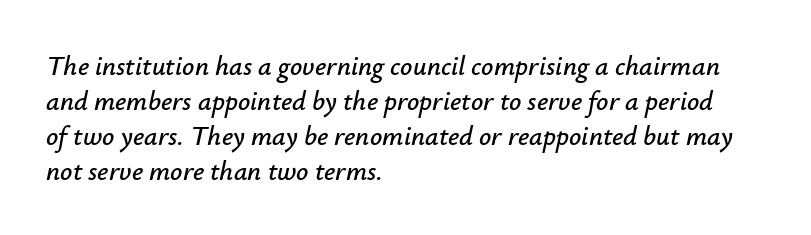
An italicized treatment has been applied to the whole sample. Is the letter spacing exaggerated? No — it looks like the ordinary default. The block of text has a typical density, with ordinary space between rows. Anything drawn beneath the words? Only blank space.
